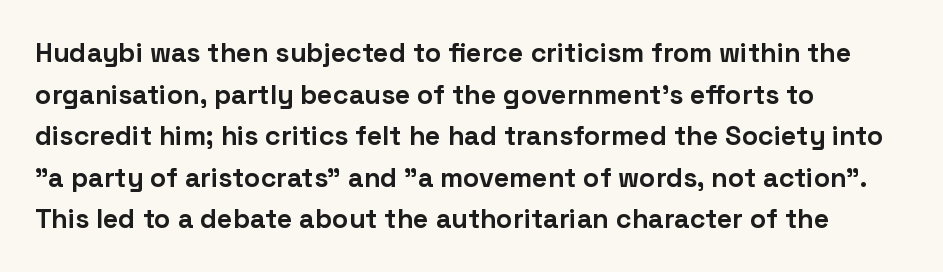
Q: Is the text bold? A: Yes.
Q: Is the text italic (slanted)? A: No, it is upright.
Q: Is the text underlined? A: No.
Q: How is the paragraph aligned? A: Left-aligned.
Q: Is the spacing between letters normal or unusually wide? A: Normal.
Q: Is the spacing between lines tight, normal or loose? A: Normal.
